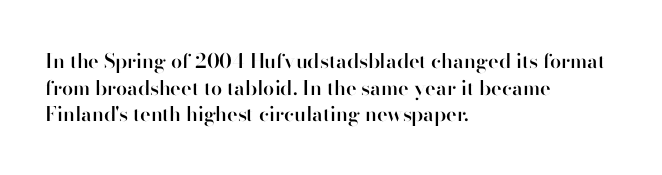
The specimen omits any rule beneath the text block's lines. Ordinary non-slanted type is in use. The tracking reads as untouched default to a designer's eye. Casual observation: everything's shoved over to the left. Honestly, the row spacing looks completely unremarkable.
